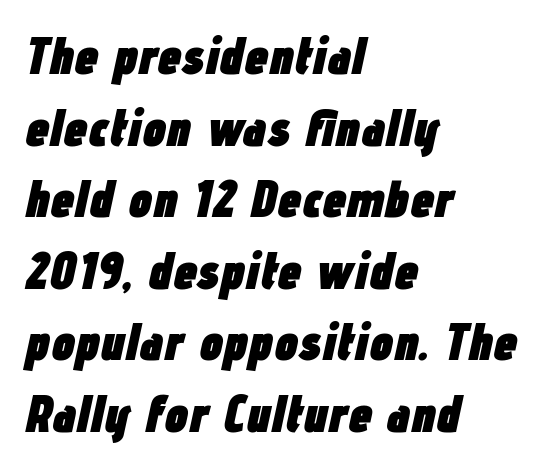
Q: Is the text bold? A: Yes.
Q: Is the text italic (slanted)? A: Yes, it leans right by about 12 degrees.
Q: Is the text underlined? A: No.
Q: How is the paragraph aligned? A: Left-aligned.
Q: Is the spacing between letters normal or unusually wide? A: Normal.
Q: Is the spacing between lines tight, normal or loose? A: Normal.
Q: Width (condensed, normal, or wide)? A: Condensed.
Q: Stroke contrast? A: Low.
Q: x-height? A: Medium.
Q: Monospaced? A: No.
